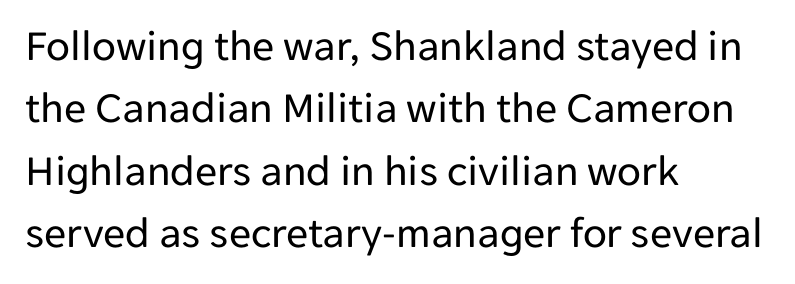
Varying glyph widths throughout — classic text-font behaviour. The ragged edge is on the right, which tells us the setting is flush left. Bold? No — there's no thickening of the strokes. The foot of each line stays bare and open.
